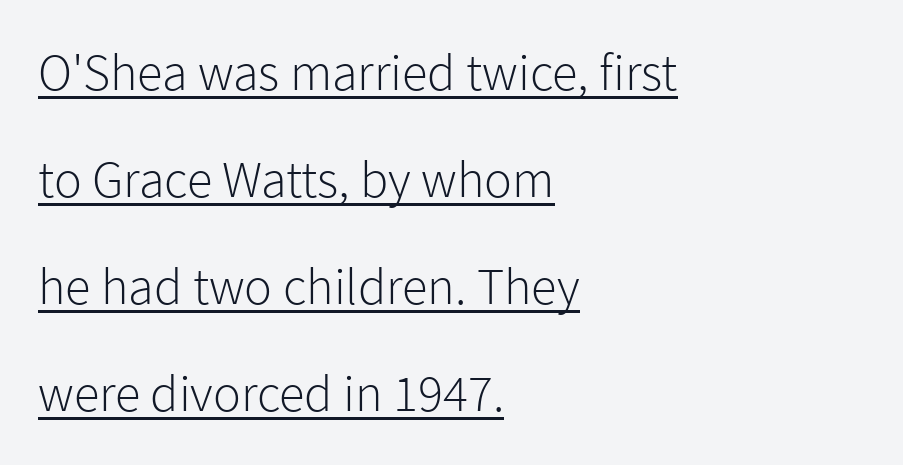
{"serif": "no", "italic": "no", "bold": "no", "weight": "light", "width": "normal", "stroke_contrast": "low", "x_height": "medium", "monospaced": "no", "underline": "yes", "align": "left", "line_spacing": "loose", "line_spacing_ratio": 2.06, "letter_spacing": "normal", "letter_spacing_em": 0.0, "glyph_px": 52}
